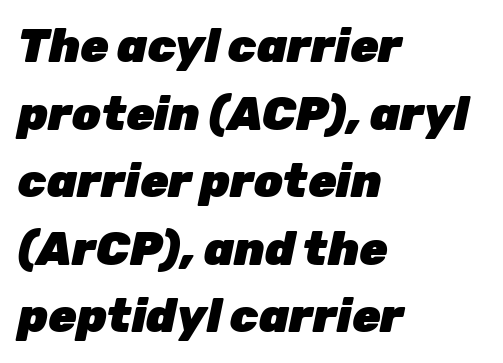
The image shows 46 px heavy type, italic (leaning right); set left-aligned, normal line spacing (1.47x), normal letter spacing, not underlined; low stroke contrast and a medium x-height.
